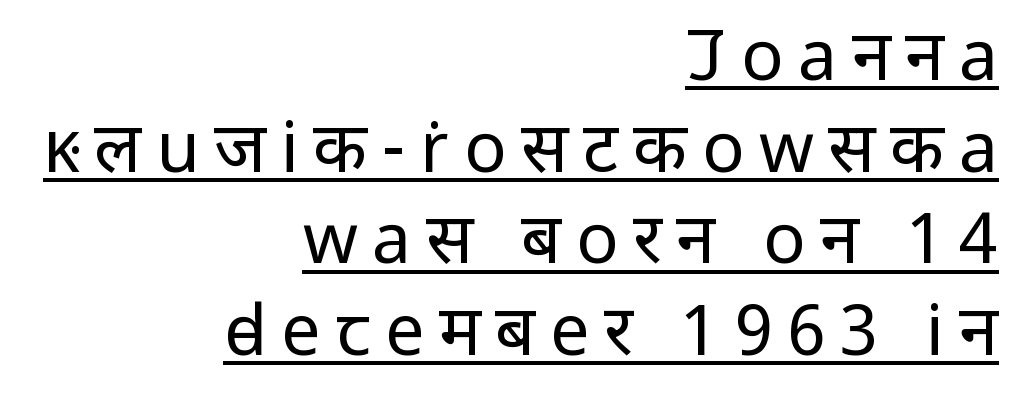
Q: Is the text bold? A: No.
Q: Is the text italic (slanted)? A: No, it is upright.
Q: Is the typeface a serif or a sans-serif typeface? A: Sans-serif.
Q: Is the text underlined? A: Yes.
Q: How is the paragraph aligned? A: Right-aligned.
Q: Is the spacing between letters normal or unusually wide? A: Unusually wide.
Q: Is the spacing between lines tight, normal or loose? A: Normal.
Q: Width (condensed, normal, or wide)? A: Normal.
Q: Stroke contrast? A: Low.
Q: x-height? A: Medium.
Q: Monospaced? A: No.
